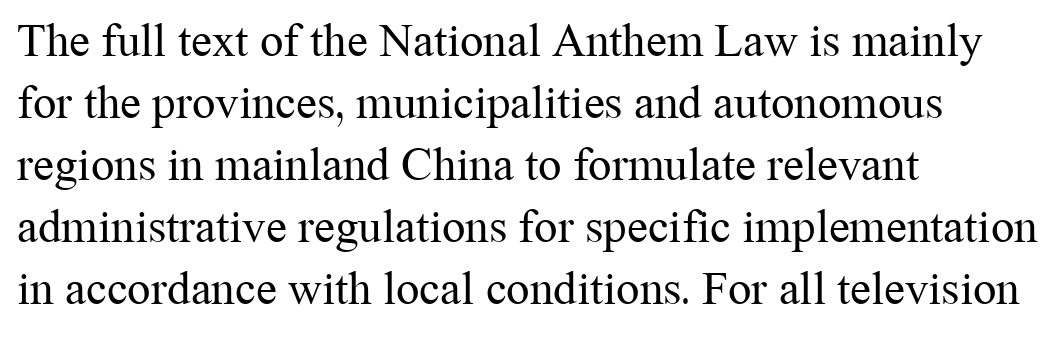
{"serif": "yes", "italic": "no", "bold": "no", "weight": "regular", "width": "normal", "stroke_contrast": "medium", "x_height": "medium", "monospaced": "no", "underline": "no", "align": "left", "line_spacing": "normal", "line_spacing_ratio": 1.32, "letter_spacing": "normal", "letter_spacing_em": 0.0, "glyph_px": 47}
